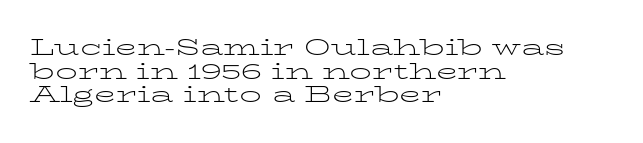
{"italic": "no", "bold": "no", "underline": "no", "align": "left", "line_spacing": "tight", "line_spacing_ratio": 1.07, "letter_spacing": "normal", "letter_spacing_em": 0.0, "glyph_px": 22}
